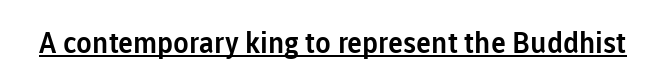
No feet cap the strokes, marking this as sans-serif type. Do the characters align in a grid? No, the font is proportional. Characters follow at the spacing the type designer built in. Glance below the letters and you will spot a drawn line. Nope, not italic — everything's standing straight.
